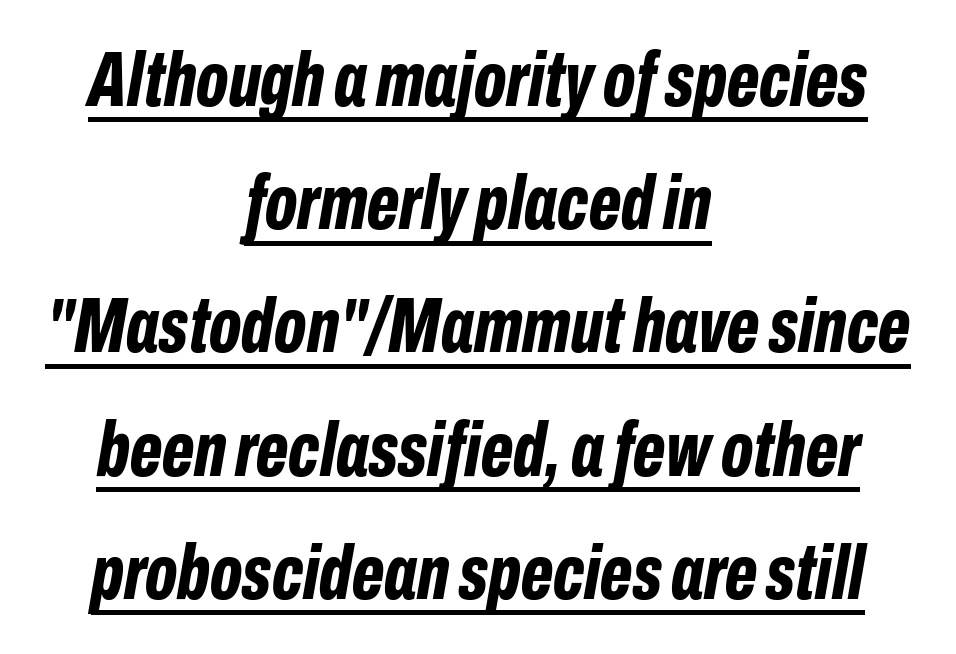
Normally led — the rows are evenly, conventionally spaced. Designer's note — italics engaged. One-word summary of the alignment: center. Does extra space separate the letters? No, they use regular spacing. Summary of weight: heavy, a full bold. Underline: present.
